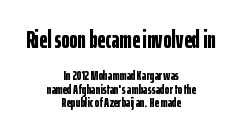
The image shows 25 px bold type, upright; set centered, tight line spacing (0.99x), normal letter spacing, not underlined; the first (top) block is 1.79x larger.
